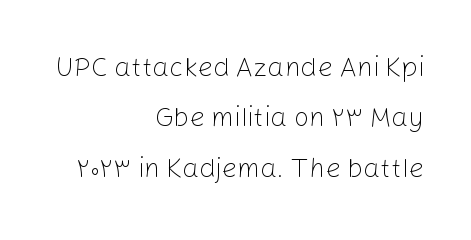
{"italic": "no", "bold": "no", "underline": "no", "align": "right", "line_spacing_ratio": 1.87, "letter_spacing": "normal", "letter_spacing_em": 0.0, "glyph_px": 27}
